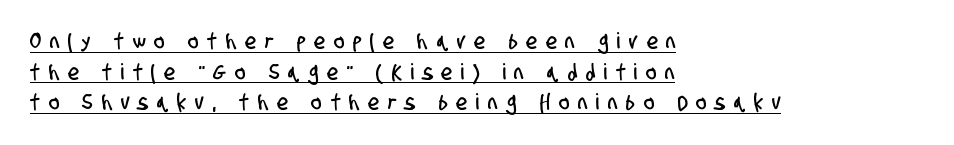
The rows are spaced the way most documents space them. Short note: letters widely spaced. Honestly, the underline is the first thing you notice here. One-word summary of the alignment: left.
